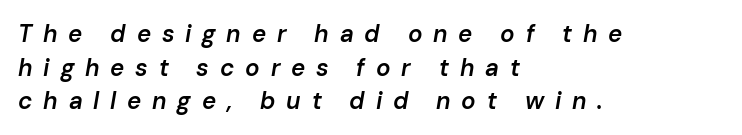
The image shows 24 px text type, italic (leaning right); set left-aligned, normal line spacing (1.4x), unusually wide letter spacing (+0.45 em), not underlined.
